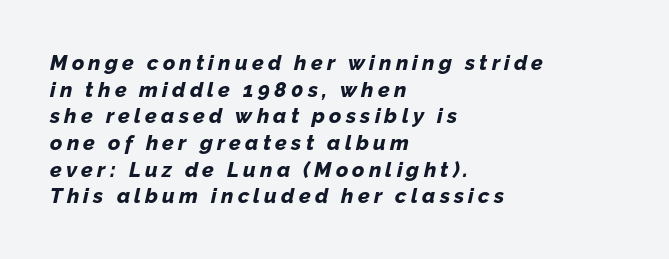
The image shows 21 px bold type, italic (leaning right); set left-aligned, normal line spacing (1.27x), unusually wide letter spacing (+0.2 em), not underlined.
